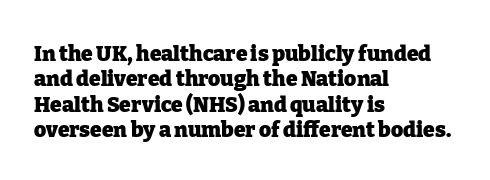
Q: Is the text bold? A: Yes.
Q: Is the text italic (slanted)? A: No, it is upright.
Q: Is the text underlined? A: No.
Q: How is the paragraph aligned? A: Left-aligned.
Q: Is the spacing between letters normal or unusually wide? A: Normal.
